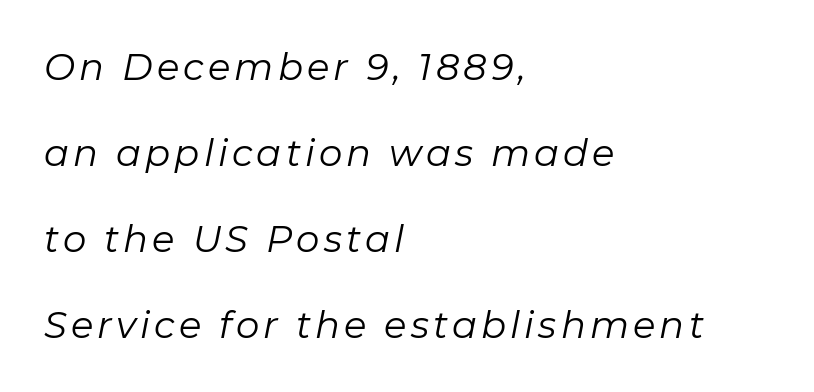
The image shows 37 px regular-weight type, italic (leaning right); set left-aligned, loose line spacing (2.32x), not underlined; low stroke contrast and a medium x-height.
